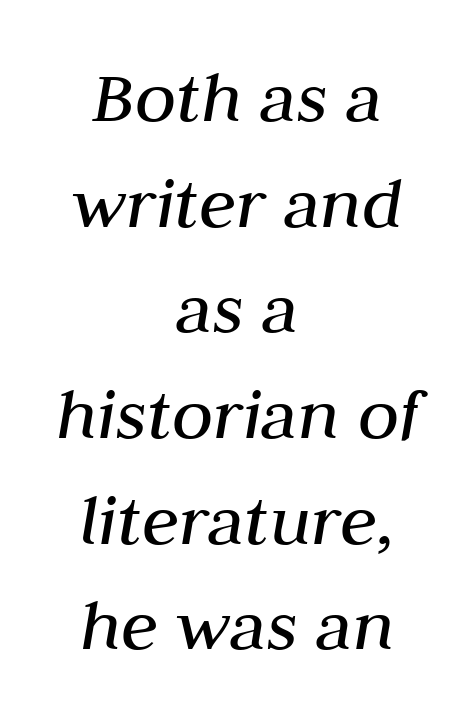
The image shows 76 px regular-weight type, italic (leaning right); set centered, normal line spacing (1.39x), normal letter spacing, not underlined; medium stroke contrast and a medium x-height.
